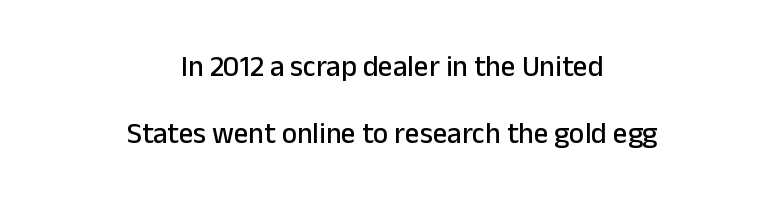
{"serif": "no", "italic": "no", "width": "normal", "stroke_contrast": "low", "x_height": "medium", "monospaced": "no", "underline": "no", "align": "center", "line_spacing": "loose", "line_spacing_ratio": 2.3, "letter_spacing": "normal", "letter_spacing_em": 0.0, "glyph_px": 29}
